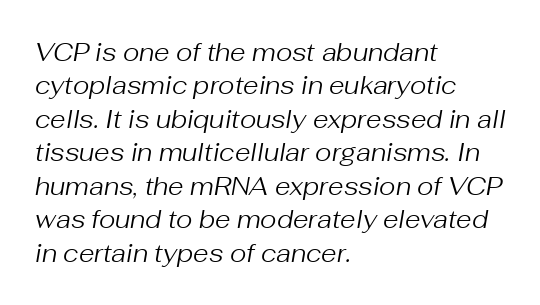
{"italic": "yes", "lean": "right", "slant_degrees": 10, "bold": "no", "underline": "no", "align": "left", "line_spacing": "normal", "line_spacing_ratio": 1.34, "letter_spacing": "normal", "letter_spacing_em": 0.0, "glyph_px": 25}
